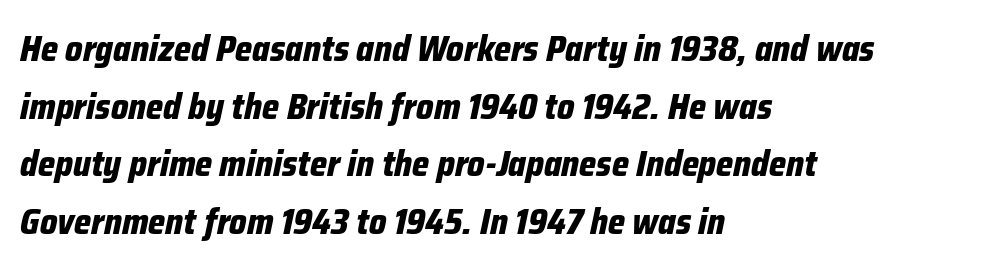
The image shows 36 px bold, condensed type, italic (leaning right); set left-aligned, normal line spacing (1.6x), normal letter spacing, not underlined; low stroke contrast and a medium x-height.
